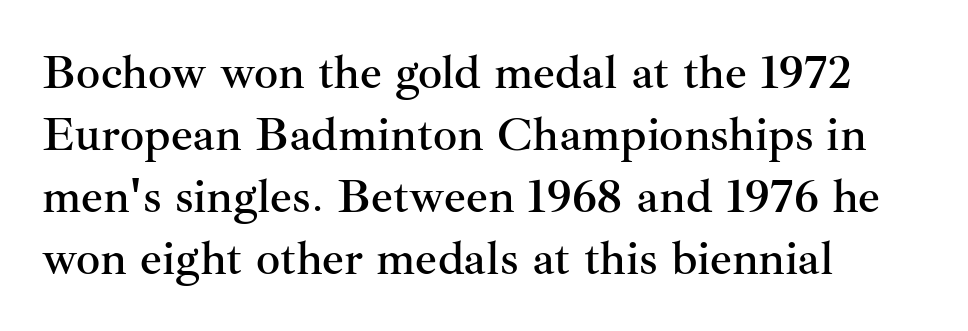
In terms of posture, this sample is upright. The compositor pushed each line to the left boundary. Evenly set lines give the paragraph a standard silhouette. These lines are rendered in a variable-pitch font. Serifs: yes, visible at the terminals of the letterforms. Lines of text with bare space underneath.
